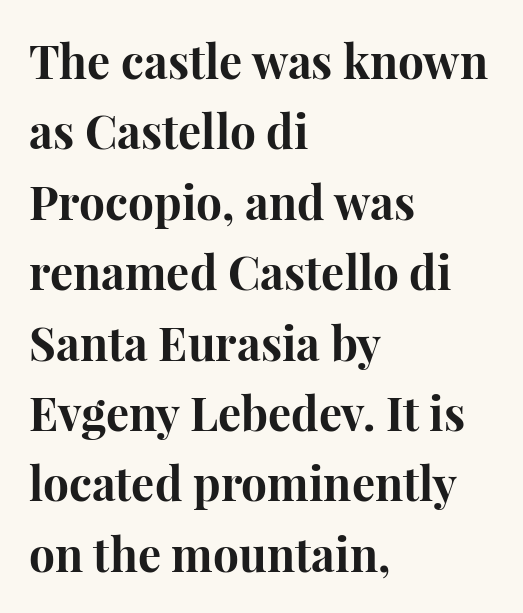
Q: Is the text bold? A: Yes.
Q: Is the text italic (slanted)? A: No, it is upright.
Q: Is the typeface a serif or a sans-serif typeface? A: Serif.
Q: Is the text underlined? A: No.
Q: How is the paragraph aligned? A: Left-aligned.
Q: Is the spacing between letters normal or unusually wide? A: Normal.
Q: Is the spacing between lines tight, normal or loose? A: Normal.
Q: Width (condensed, normal, or wide)? A: Normal.
Q: Stroke contrast? A: High.
Q: x-height? A: Medium.
Q: Monospaced? A: No.
